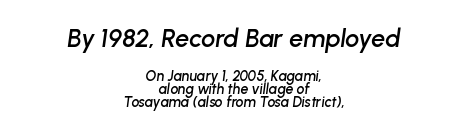
{"italic": "yes", "lean": "right", "slant_degrees": 8, "underline": "no", "align": "center", "line_spacing": "tight", "line_spacing_ratio": 0.95, "letter_spacing": "normal", "letter_spacing_em": 0.0, "larger_block": "first", "size_ratio": 1.79, "glyph_px": 25}
